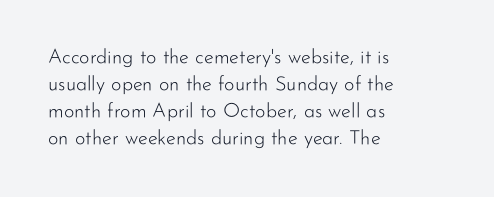
Q: Is the text bold? A: No.
Q: Is the text italic (slanted)? A: No, it is upright.
Q: Is the text underlined? A: No.
Q: How is the paragraph aligned? A: Left-aligned.
Q: Is the spacing between letters normal or unusually wide? A: Normal.
Q: Is the spacing between lines tight, normal or loose? A: Normal.
